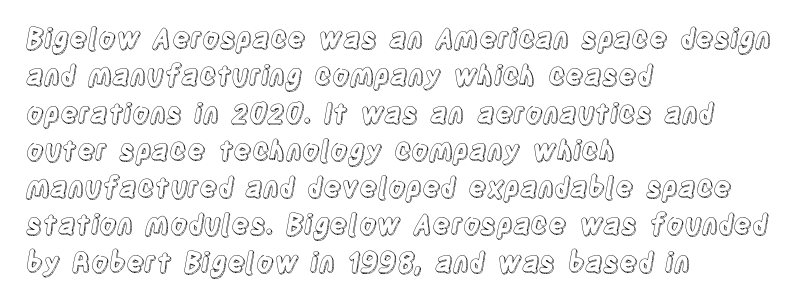
Q: Is the text italic (slanted)? A: Yes.
Q: Is the text underlined? A: No.
Q: How is the paragraph aligned? A: Left-aligned.
Q: Is the spacing between letters normal or unusually wide? A: Normal.
Q: Is the spacing between lines tight, normal or loose? A: Normal.
